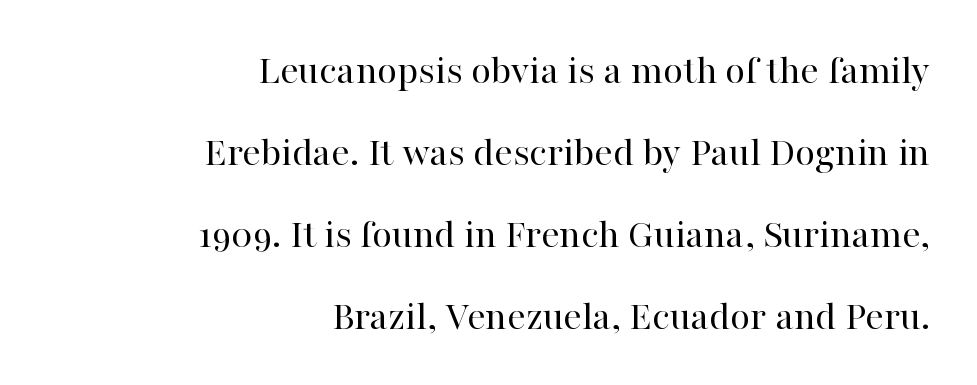
{"serif": "yes", "italic": "no", "bold": "no", "weight": "regular", "width": "normal", "stroke_contrast": "high", "x_height": "medium", "monospaced": "no", "underline": "no", "align": "right", "line_spacing": "loose", "line_spacing_ratio": 2.0, "letter_spacing": "normal", "letter_spacing_em": 0.0, "glyph_px": 41}
